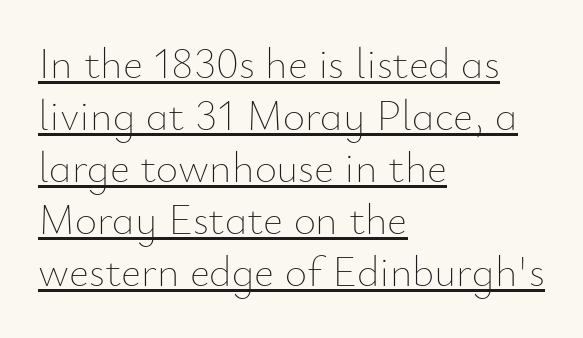
{"italic": "no", "bold": "no", "weight": "thin", "width": "normal", "stroke_contrast": "low", "x_height": "small", "monospaced": "no", "underline": "yes", "align": "left", "line_spacing_ratio": 1.21, "letter_spacing": "normal", "letter_spacing_em": 0.0, "glyph_px": 43}
